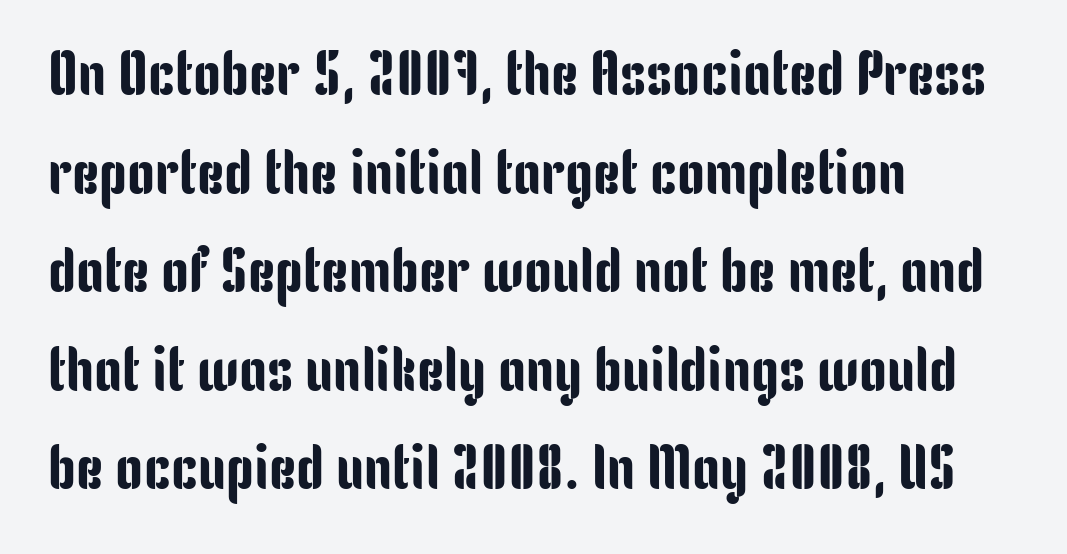
Q: Is the text italic (slanted)? A: No, it is upright.
Q: Is the typeface a serif or a sans-serif typeface? A: Sans-serif.
Q: Is the text underlined? A: No.
Q: How is the paragraph aligned? A: Left-aligned.
Q: Is the spacing between letters normal or unusually wide? A: Normal.
Q: Is the spacing between lines tight, normal or loose? A: Normal.
Q: Width (condensed, normal, or wide)? A: Condensed.
Q: Stroke contrast? A: Low.
Q: x-height? A: Medium.
Q: Monospaced? A: No.
